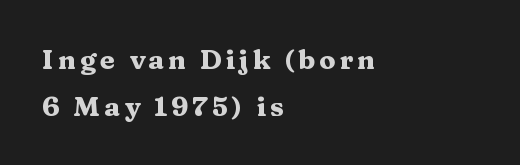
The image shows 27 px bold type, upright; set left-aligned, line spacing 1.73x, not underlined.
